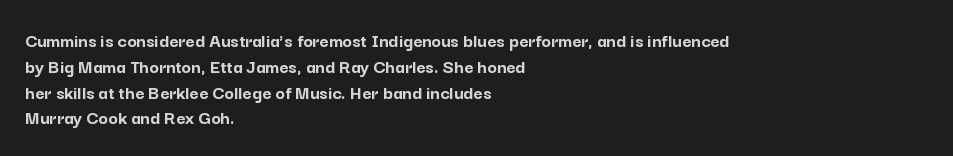
A typesetter would call this zero additional tracking. A classic flush-left, rag-right setting is used for this passage. The letters stand upright; this is a roman face. The glyphs are unaccompanied by any horizontal stroke below them. Line spacing here is normal.
